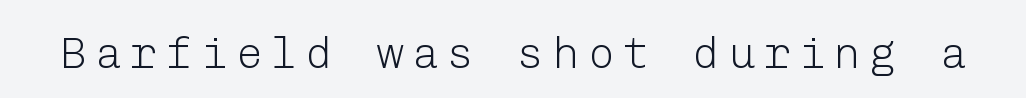
Q: Is the text bold? A: No.
Q: Is the text italic (slanted)? A: No, it is upright.
Q: Is the typeface a serif or a sans-serif typeface? A: Sans-serif.
Q: Is the text underlined? A: No.
Q: Is the spacing between letters normal or unusually wide? A: Unusually wide.
Q: Width (condensed, normal, or wide)? A: Normal.
Q: Stroke contrast? A: Low.
Q: x-height? A: Medium.
